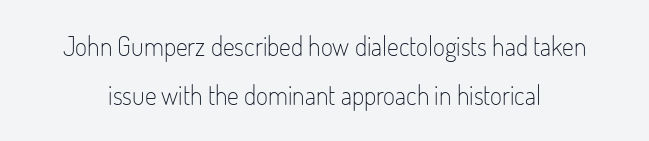
The image shows 26 px text type, upright; set line spacing 1.87x, normal letter spacing, not underlined.
